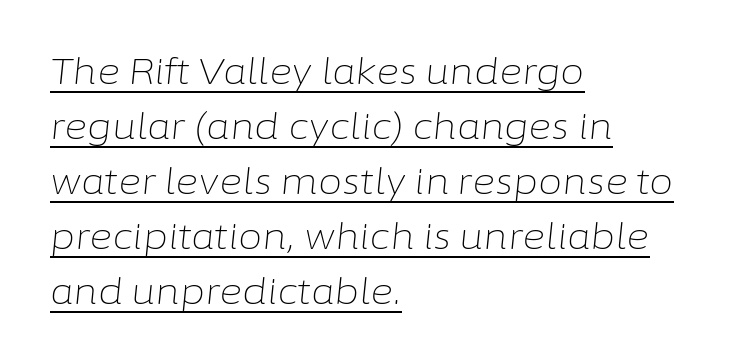
Q: Is the text bold? A: No.
Q: Is the text italic (slanted)? A: Yes, it leans right by about 6 degrees.
Q: Is the text underlined? A: Yes.
Q: How is the paragraph aligned? A: Left-aligned.
Q: Is the spacing between letters normal or unusually wide? A: Normal.
Q: Is the spacing between lines tight, normal or loose? A: Normal.
Q: Width (condensed, normal, or wide)? A: Normal.
Q: Stroke contrast? A: Low.
Q: x-height? A: Medium.
Q: Monospaced? A: No.
